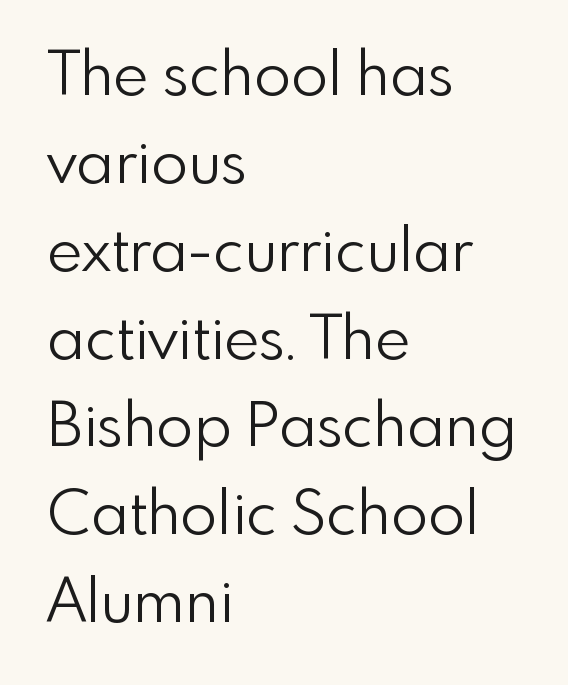
Q: Is the text bold? A: No.
Q: Is the text italic (slanted)? A: No, it is upright.
Q: Is the typeface a serif or a sans-serif typeface? A: Sans-serif.
Q: Is the text underlined? A: No.
Q: How is the paragraph aligned? A: Left-aligned.
Q: Is the spacing between letters normal or unusually wide? A: Normal.
Q: Is the spacing between lines tight, normal or loose? A: Normal.
Q: Width (condensed, normal, or wide)? A: Normal.
Q: Stroke contrast? A: Low.
Q: x-height? A: Small.
Q: Monospaced? A: No.
